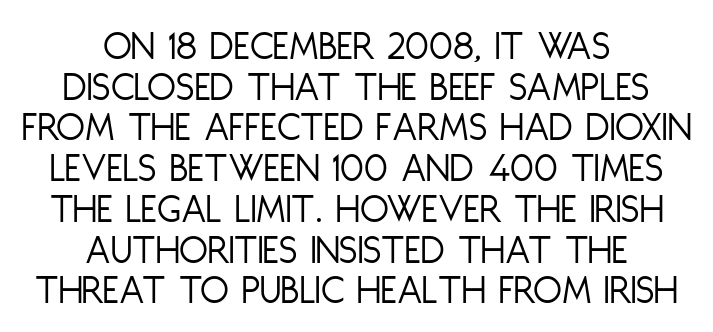
Q: Is the text bold? A: No.
Q: Is the text italic (slanted)? A: No, it is upright.
Q: Is the typeface a serif or a sans-serif typeface? A: Sans-serif.
Q: Is the text underlined? A: No.
Q: How is the paragraph aligned? A: Centered.
Q: Is the spacing between letters normal or unusually wide? A: Normal.
Q: Is the spacing between lines tight, normal or loose? A: Tight.
Q: Width (condensed, normal, or wide)? A: Condensed.
Q: Stroke contrast? A: Low.
Q: x-height? A: Large.
Q: Monospaced? A: No.
